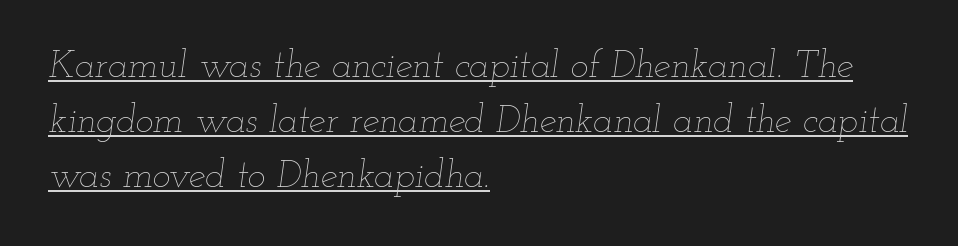
Q: Is the text bold? A: No.
Q: Is the text italic (slanted)? A: Yes, it leans right by about 12 degrees.
Q: Is the text underlined? A: Yes.
Q: How is the paragraph aligned? A: Left-aligned.
Q: Is the spacing between letters normal or unusually wide? A: Normal.
Q: Is the spacing between lines tight, normal or loose? A: Normal.
Q: Width (condensed, normal, or wide)? A: Wide.
Q: Stroke contrast? A: Low.
Q: x-height? A: Small.
Q: Monospaced? A: No.
